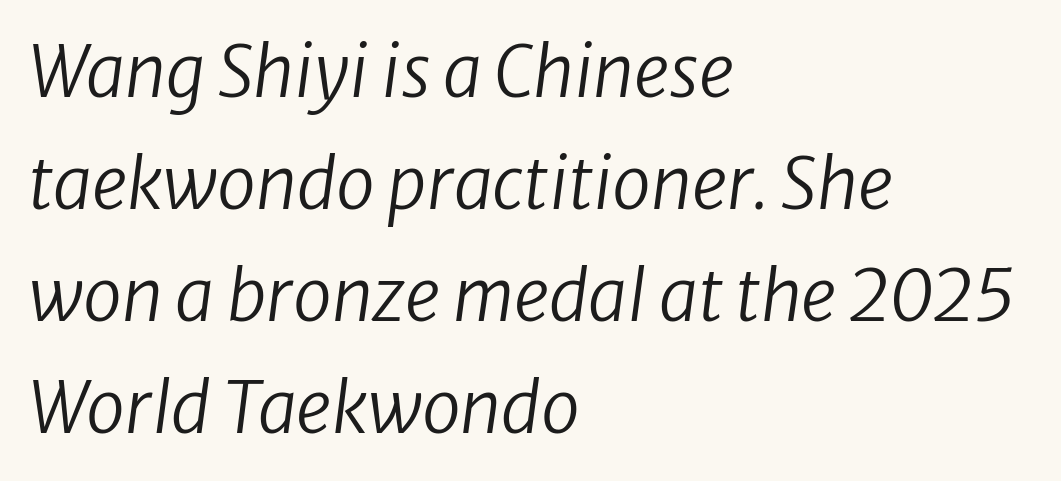
{"italic": "yes", "lean": "right", "slant_degrees": 8, "bold": "no", "weight": "regular", "width": "normal", "stroke_contrast": "low", "x_height": "medium", "monospaced": "no", "underline": "no", "align": "left", "line_spacing": "normal", "line_spacing_ratio": 1.6, "letter_spacing": "normal", "letter_spacing_em": 0.0, "glyph_px": 70}
